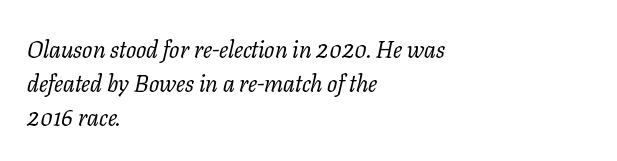
The image shows 24 px text type, italic (leaning right); set left-aligned, normal line spacing (1.41x), normal letter spacing, not underlined.
